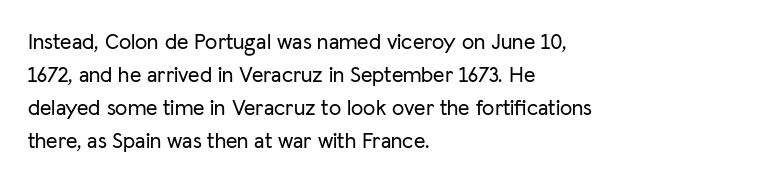
{"italic": "no", "underline": "no", "align": "left", "line_spacing": "normal", "line_spacing_ratio": 1.5, "letter_spacing": "normal", "letter_spacing_em": 0.0, "glyph_px": 22}
